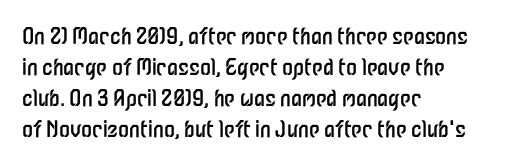
The image shows 22 px text type, upright; set left-aligned, normal line spacing (1.41x), normal letter spacing, not underlined.
